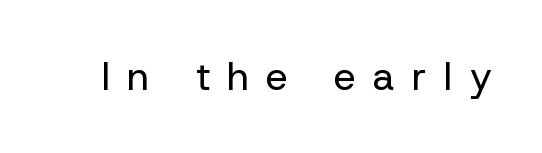
The image shows 39 px regular-weight sans-serif type, upright; set unusually wide letter spacing (+0.44 em), not underlined; low stroke contrast and a medium x-height.
